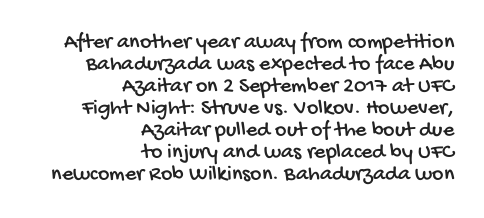
Q: Is the text underlined? A: No.
Q: How is the paragraph aligned? A: Right-aligned.
Q: Is the spacing between letters normal or unusually wide? A: Normal.
Q: Is the spacing between lines tight, normal or loose? A: Tight.
